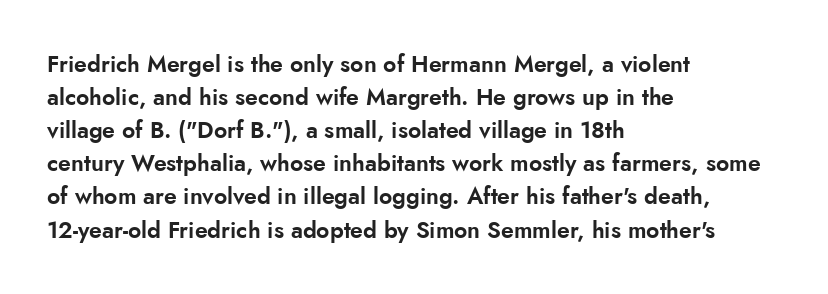
Q: Is the text italic (slanted)? A: No, it is upright.
Q: Is the text underlined? A: No.
Q: How is the paragraph aligned? A: Left-aligned.
Q: Is the spacing between letters normal or unusually wide? A: Normal.
Q: Is the spacing between lines tight, normal or loose? A: Normal.
